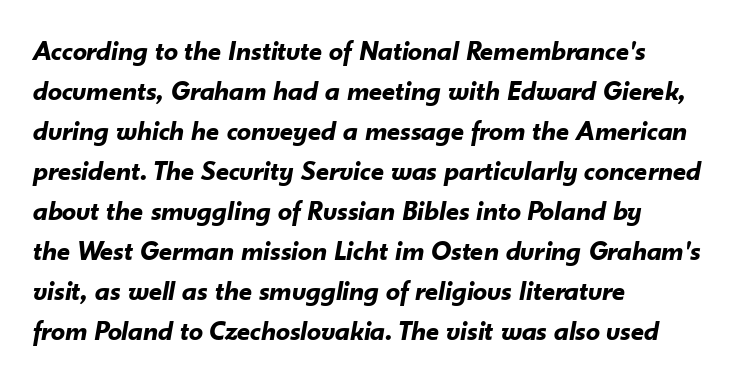
The image shows 28 px bold type, italic (leaning right); set left-aligned, normal line spacing (1.43x), normal letter spacing, not underlined; low stroke contrast and a small x-height.
